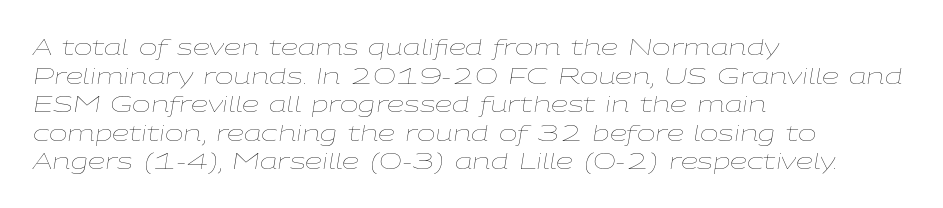
Emphasis-style slanted type is in use. Leftover space on each line is placed entirely after the last word. Evenly set lines give the paragraph a standard silhouette. The passage shown has conventional tracking throughout. Only glyphs here, with clear space below each row.
